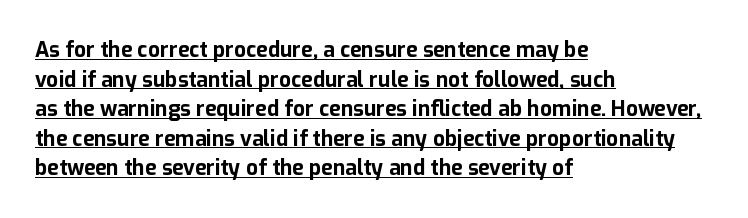
The image shows 21 px bold type, upright; set left-aligned, normal line spacing (1.41x), normal letter spacing, underlined.
